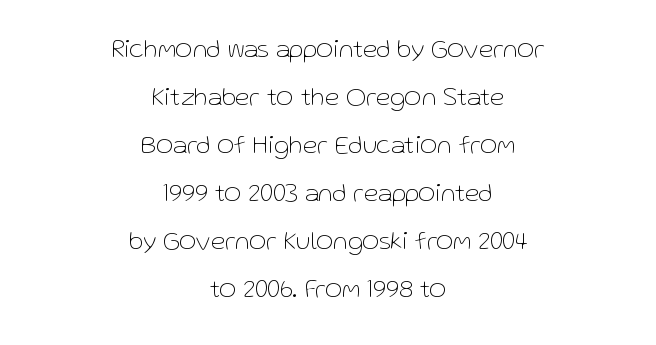
Does the copy run flush right? No — it is centered line by line. The type sits square on the baseline with zero lean. Each row of text sits above clean, open space. The gaps between neighbouring characters are ordinary and unremarkable. Is this a heavy cut? Hardly; it is regular or lighter.
